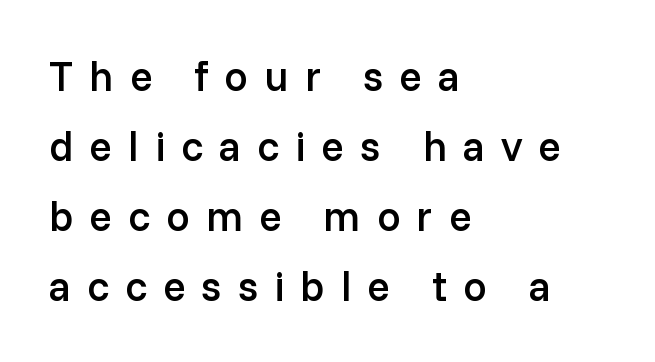
The specimen reads as upright at a glance. How heavy is the stroke? Medium-heavy — a semibold, shy of bold. Note the varied advance widths — an 'i' is clearly narrower than an 'm'. Line starts are locked; line ends wander. Quick note: interline space is typical. Loose tracking; the words dissolve into strings of separated letters.
